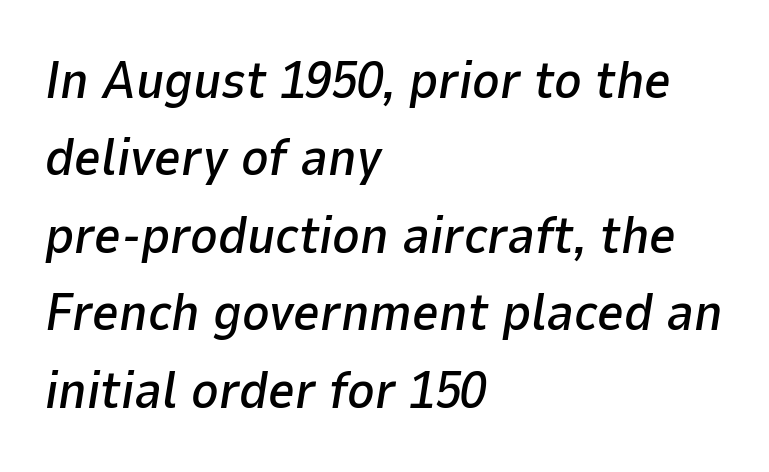
Q: Is the text italic (slanted)? A: Yes, it leans right by about 9 degrees.
Q: Is the text underlined? A: No.
Q: How is the paragraph aligned? A: Left-aligned.
Q: Is the spacing between letters normal or unusually wide? A: Normal.
Q: Is the spacing between lines tight, normal or loose? A: Normal.
Q: Width (condensed, normal, or wide)? A: Normal.
Q: Stroke contrast? A: Low.
Q: x-height? A: Medium.
Q: Monospaced? A: No.
